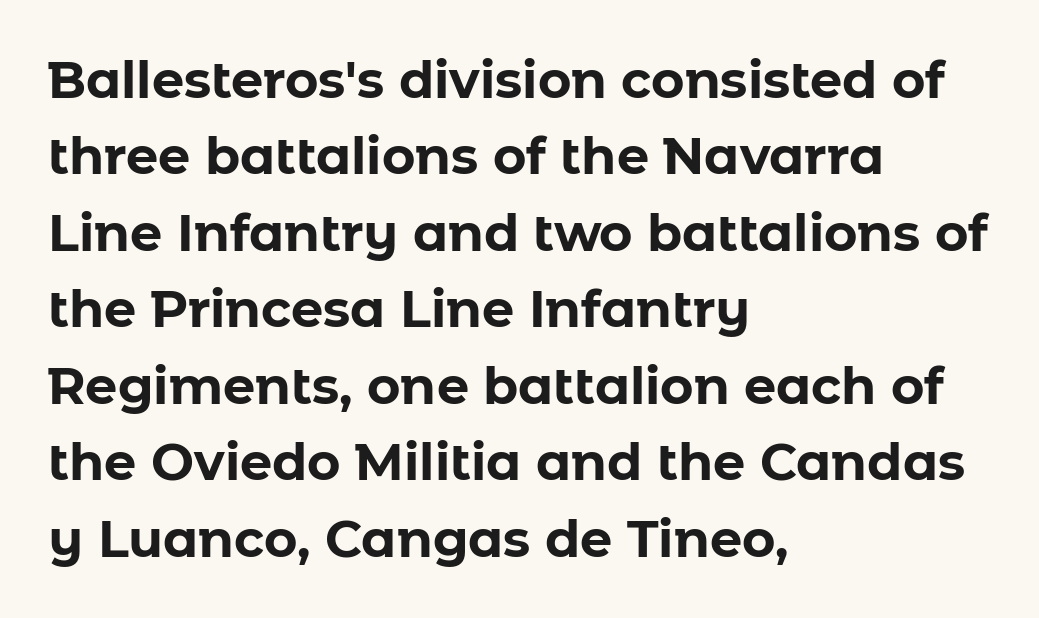
{"serif": "no", "italic": "no", "bold": "yes", "weight": "bold", "width": "normal", "stroke_contrast": "low", "x_height": "medium", "monospaced": "no", "underline": "no", "align": "left", "line_spacing": "normal", "line_spacing_ratio": 1.5, "letter_spacing": "normal", "letter_spacing_em": 0.0, "glyph_px": 51}
